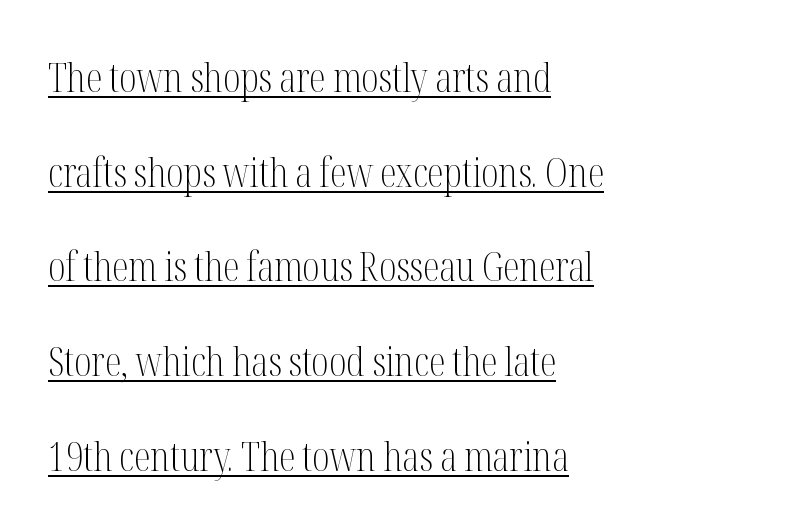
The image shows 41 px light, condensed serif type, upright; set left-aligned, loose line spacing (2.31x), normal letter spacing, underlined; medium stroke contrast and a medium x-height.
